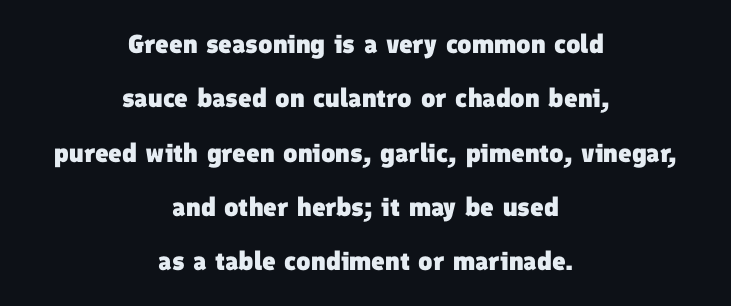
Q: Is the text bold? A: Yes.
Q: Is the text underlined? A: No.
Q: How is the paragraph aligned? A: Centered.
Q: Is the spacing between letters normal or unusually wide? A: Normal.
Q: Is the spacing between lines tight, normal or loose? A: Loose.
